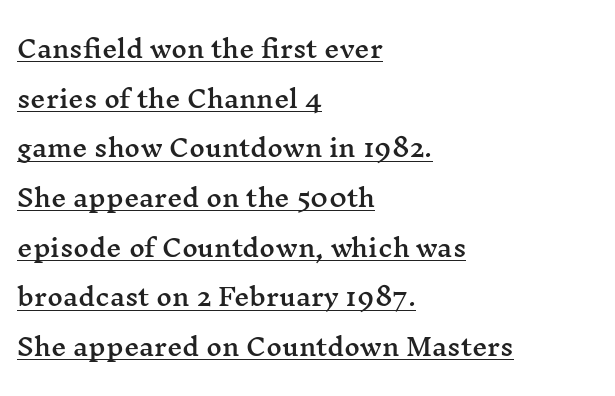
{"italic": "no", "underline": "yes", "align": "left", "line_spacing": "loose", "line_spacing_ratio": 2.07, "letter_spacing": "normal", "letter_spacing_em": 0.0, "glyph_px": 24}
